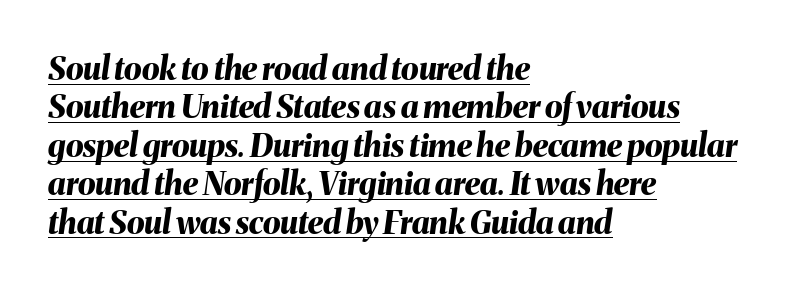
Q: Is the text bold? A: Yes.
Q: Is the text italic (slanted)? A: Yes, it leans right by about 8 degrees.
Q: Is the text underlined? A: Yes.
Q: How is the paragraph aligned? A: Left-aligned.
Q: Is the spacing between letters normal or unusually wide? A: Normal.
Q: Width (condensed, normal, or wide)? A: Normal.
Q: Stroke contrast? A: Medium.
Q: x-height? A: Medium.
Q: Monospaced? A: No.
